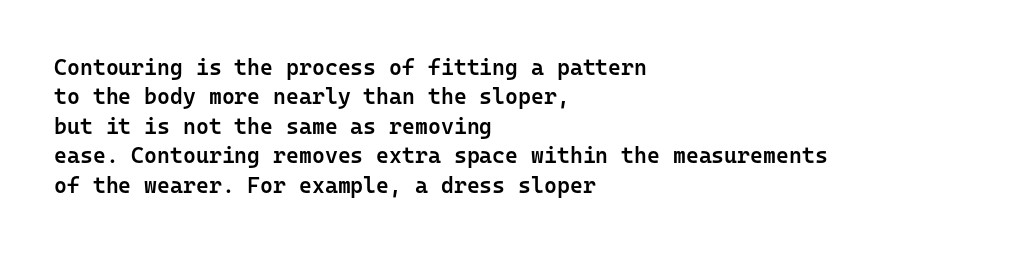
Notice how the passage keeps a crisp vertical edge on the left only. It's the straight-up-and-down kind of type. The zone under the glyphs is completely vacant. This is moderately heavy type, rendered in semibold. Compared with typical paragraphs, the rows here are spaced about the same.
